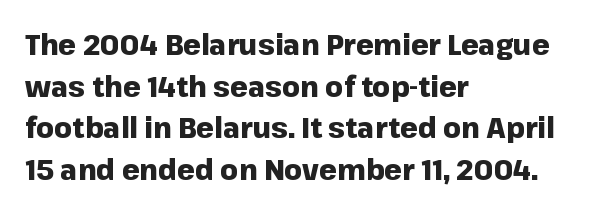
Q: Is the text bold? A: Yes.
Q: Is the text italic (slanted)? A: No, it is upright.
Q: Is the typeface a serif or a sans-serif typeface? A: Sans-serif.
Q: Is the text underlined? A: No.
Q: How is the paragraph aligned? A: Left-aligned.
Q: Is the spacing between letters normal or unusually wide? A: Normal.
Q: Is the spacing between lines tight, normal or loose? A: Normal.
Q: Width (condensed, normal, or wide)? A: Normal.
Q: Stroke contrast? A: Low.
Q: x-height? A: Medium.
Q: Monospaced? A: No.
